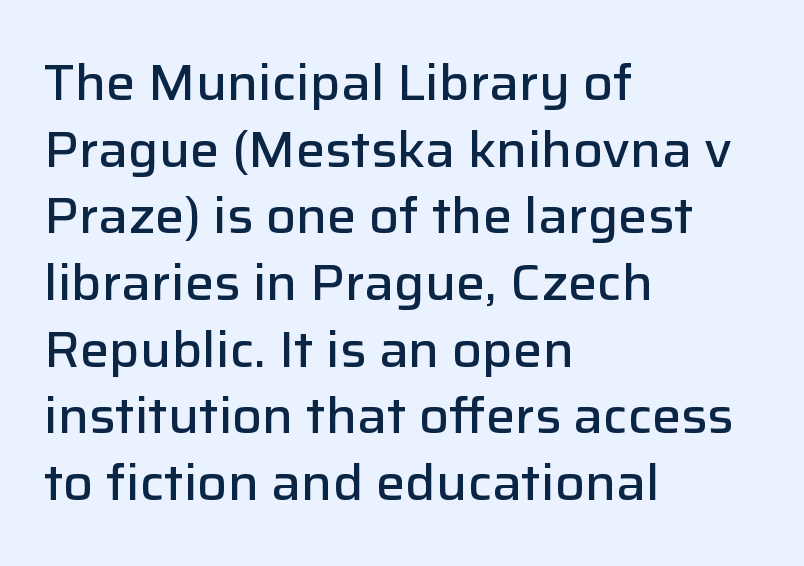
Q: Is the text bold? A: Semi-bold.
Q: Is the text italic (slanted)? A: No, it is upright.
Q: Is the typeface a serif or a sans-serif typeface? A: Sans-serif.
Q: Is the text underlined? A: No.
Q: How is the paragraph aligned? A: Left-aligned.
Q: Is the spacing between letters normal or unusually wide? A: Normal.
Q: Is the spacing between lines tight, normal or loose? A: Normal.
Q: Width (condensed, normal, or wide)? A: Normal.
Q: Stroke contrast? A: Low.
Q: x-height? A: Medium.
Q: Monospaced? A: No.
